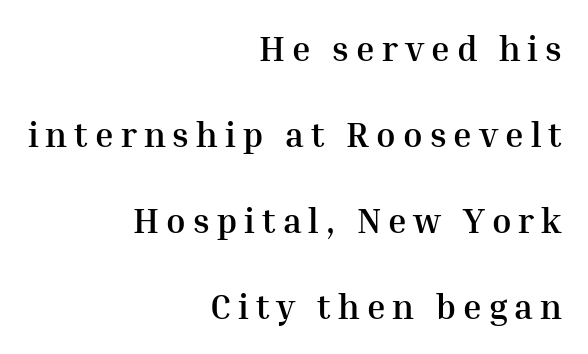
The image shows 35 px semibold serif type, upright; set right-aligned, loose line spacing (2.46x), unusually wide letter spacing (+0.2 em), not underlined; medium stroke contrast and a medium x-height.
